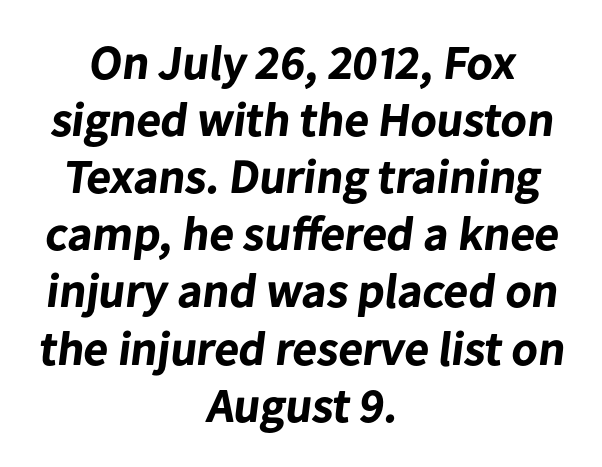
Q: Is the text bold? A: Yes.
Q: Is the typeface a serif or a sans-serif typeface? A: Sans-serif.
Q: Is the text underlined? A: No.
Q: How is the paragraph aligned? A: Centered.
Q: Is the spacing between letters normal or unusually wide? A: Normal.
Q: Width (condensed, normal, or wide)? A: Normal.
Q: Stroke contrast? A: Low.
Q: x-height? A: Medium.
Q: Monospaced? A: No.
